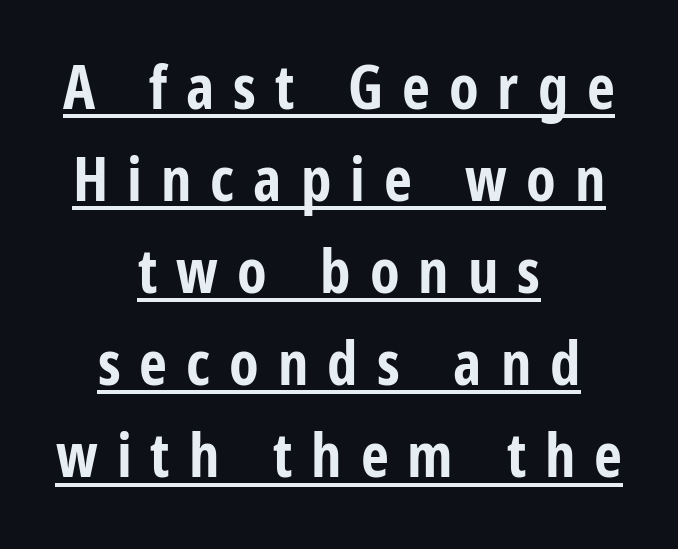
The image shows 61 px bold, condensed sans-serif type, upright; set centered, normal line spacing (1.51x), unusually wide letter spacing (+0.31 em), underlined; low stroke contrast and a medium x-height.
